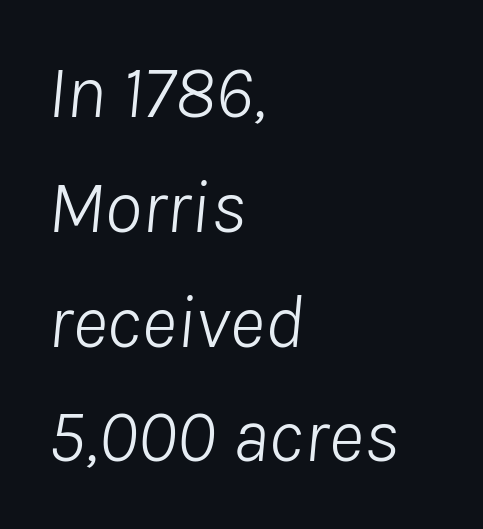
Q: Is the text bold? A: No.
Q: Is the text italic (slanted)? A: Yes, it leans right by about 8 degrees.
Q: Is the text underlined? A: No.
Q: How is the paragraph aligned? A: Left-aligned.
Q: Is the spacing between letters normal or unusually wide? A: Normal.
Q: Is the spacing between lines tight, normal or loose? A: Normal.
Q: Width (condensed, normal, or wide)? A: Normal.
Q: Stroke contrast? A: Low.
Q: x-height? A: Medium.
Q: Monospaced? A: No.
